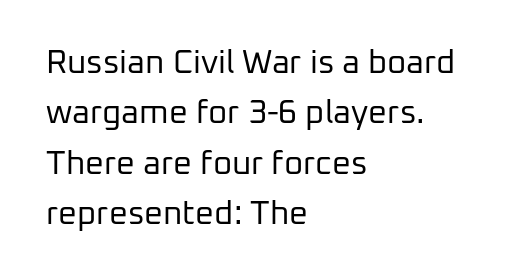
{"serif": "no", "italic": "no", "bold": "no", "weight": "regular", "width": "normal", "stroke_contrast": "low", "x_height": "medium", "monospaced": "no", "underline": "no", "align": "left", "line_spacing": "normal", "line_spacing_ratio": 1.53, "letter_spacing": "normal", "letter_spacing_em": 0.0, "glyph_px": 33}
